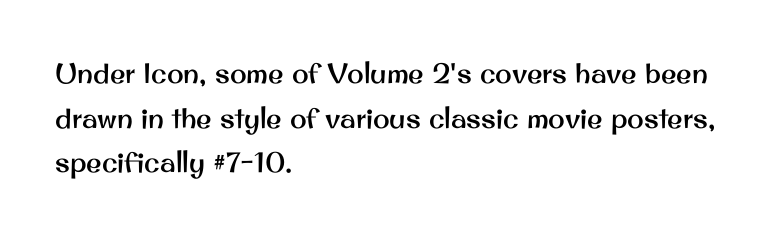
Q: Is the text italic (slanted)? A: No, it is upright.
Q: Is the typeface a serif or a sans-serif typeface? A: Sans-serif.
Q: Is the text underlined? A: No.
Q: How is the paragraph aligned? A: Left-aligned.
Q: Is the spacing between letters normal or unusually wide? A: Normal.
Q: Is the spacing between lines tight, normal or loose? A: Normal.
Q: Width (condensed, normal, or wide)? A: Normal.
Q: Stroke contrast? A: Medium.
Q: x-height? A: Small.
Q: Monospaced? A: No.
